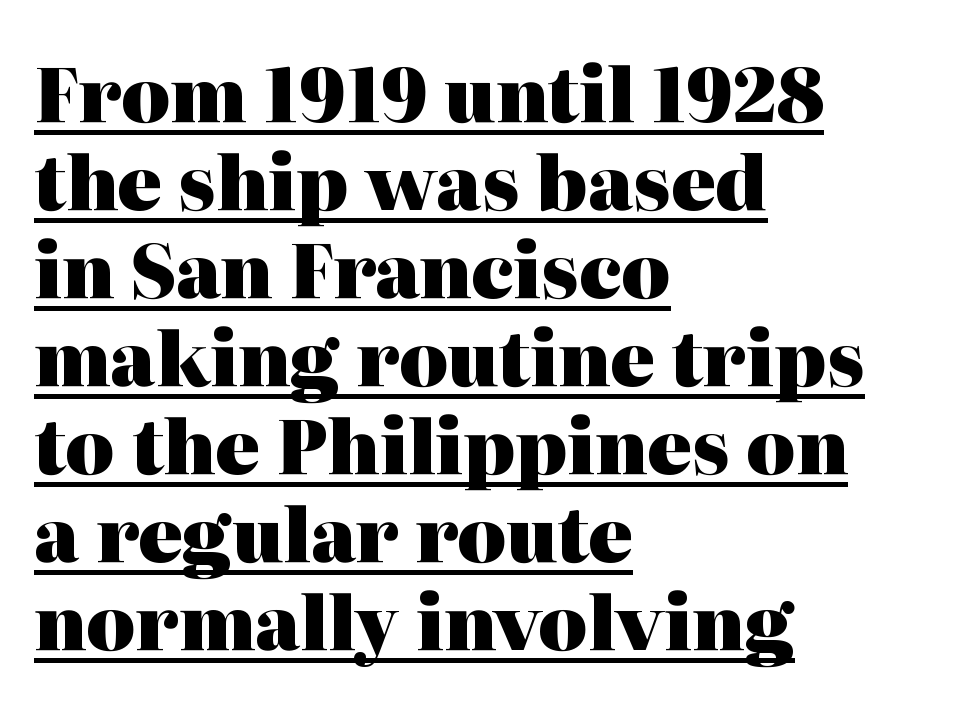
Q: Is the text bold? A: Yes.
Q: Is the text italic (slanted)? A: No, it is upright.
Q: Is the typeface a serif or a sans-serif typeface? A: Serif.
Q: Is the text underlined? A: Yes.
Q: How is the paragraph aligned? A: Left-aligned.
Q: Is the spacing between letters normal or unusually wide? A: Normal.
Q: Width (condensed, normal, or wide)? A: Normal.
Q: Stroke contrast? A: High.
Q: x-height? A: Medium.
Q: Monospaced? A: No.
